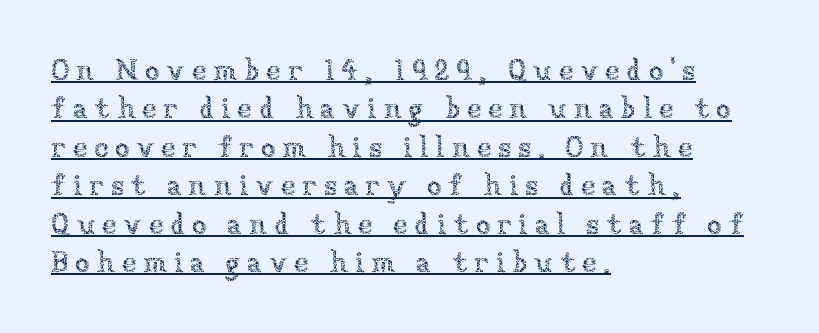
This is not heavy type; no bold has been used. Ascenders rise straight up at ninety degrees. Line beginnings align vertically; line endings do not. Underline: present. This block has exactly the height ordinary leading produces.
